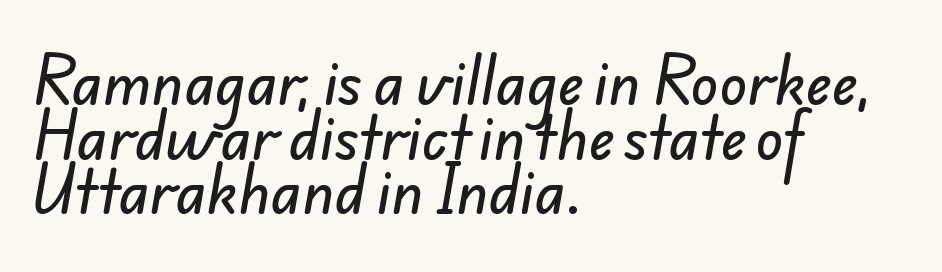
Q: Is the typeface a serif or a sans-serif typeface? A: Sans-serif.
Q: Is the text underlined? A: No.
Q: How is the paragraph aligned? A: Left-aligned.
Q: Is the spacing between letters normal or unusually wide? A: Normal.
Q: Is the spacing between lines tight, normal or loose? A: Tight.
Q: Width (condensed, normal, or wide)? A: Normal.
Q: Stroke contrast? A: Low.
Q: x-height? A: Small.
Q: Monospaced? A: No.
